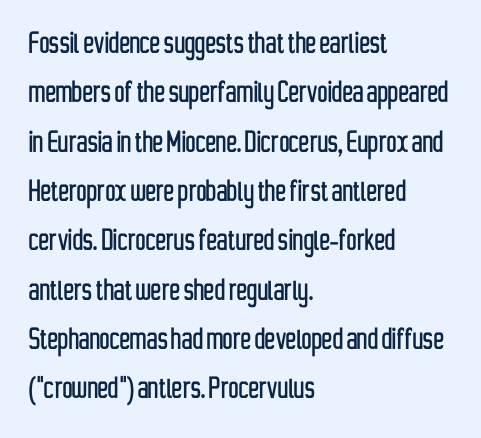
The typesetter chose a ragged-right arrangement here. Looks like regular typesetting: each glyph gets only the width it needs. Unmarked baselines from the first word to the last. Regular leading.
